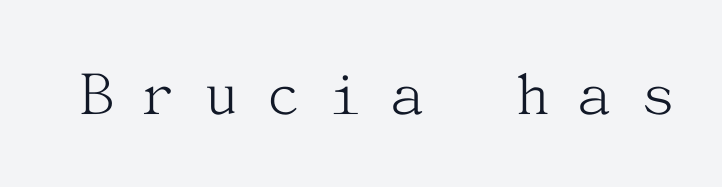
Unmarked baselines from the first word to the last. The designer went with a serif here, giving each stem small feet. It's the straight-up-and-down kind of type. This is not heavy type; no bold has been used. Honestly, the letter spacing is so wide it's the main thing you notice.
